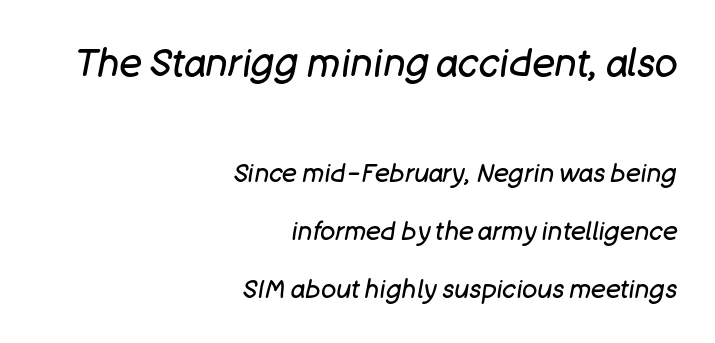
{"italic": "yes", "lean": "right", "slant_degrees": 11, "bold": "no", "weight": "regular", "width": "normal", "stroke_contrast": "low", "x_height": "large", "monospaced": "no", "underline": "no", "align": "right", "line_spacing": "loose", "line_spacing_ratio": 2.31, "letter_spacing": "normal", "letter_spacing_em": 0.0, "larger_block": "first", "size_ratio": 1.52, "glyph_px": 38}
